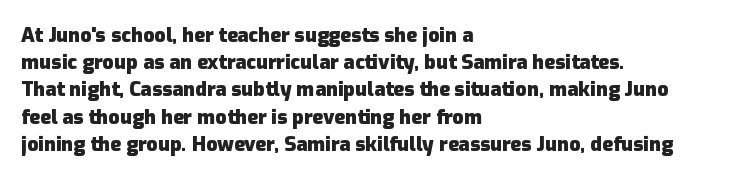
Q: Is the text bold? A: Yes.
Q: Is the text italic (slanted)? A: No, it is upright.
Q: Is the text underlined? A: No.
Q: How is the paragraph aligned? A: Left-aligned.
Q: Is the spacing between letters normal or unusually wide? A: Normal.
Q: Is the spacing between lines tight, normal or loose? A: Normal.
